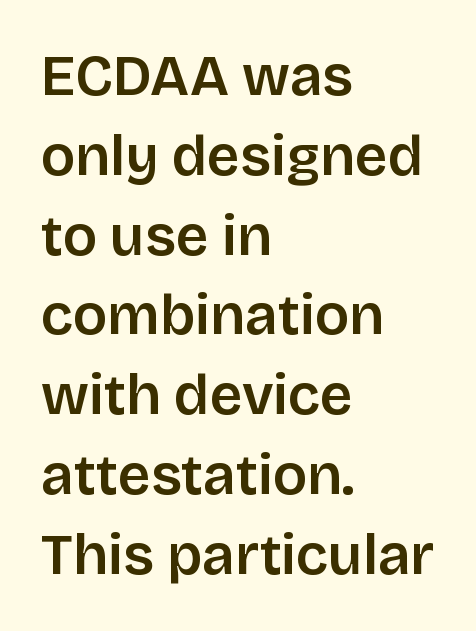
{"serif": "no", "italic": "no", "width": "normal", "stroke_contrast": "low", "x_height": "large", "monospaced": "no", "underline": "no", "align": "left", "line_spacing": "normal", "line_spacing_ratio": 1.4, "letter_spacing": "normal", "letter_spacing_em": 0.0, "glyph_px": 57}
